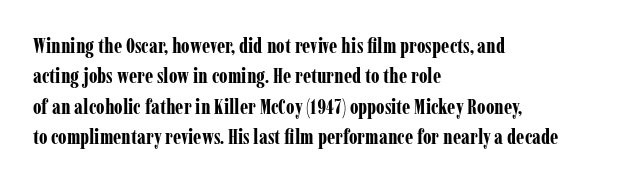
The image shows 21 px bold type, upright; set left-aligned, normal line spacing (1.45x), normal letter spacing, not underlined.
